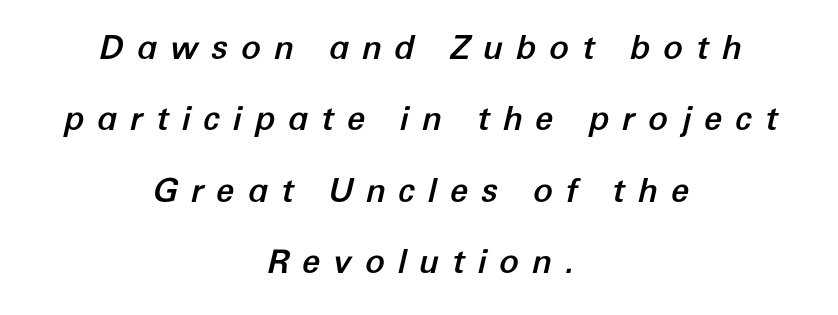
Descenders are the only things crossing below the line. Caption: expanded tracking, letters set apart. Think of a printed novel: that variable character pitch is what you see here. Vertically, the passage feels expansive, rows floating well apart. Where is the straight margin? There isn't one; the lines are centered. In terms of posture, this sample is oblique.
